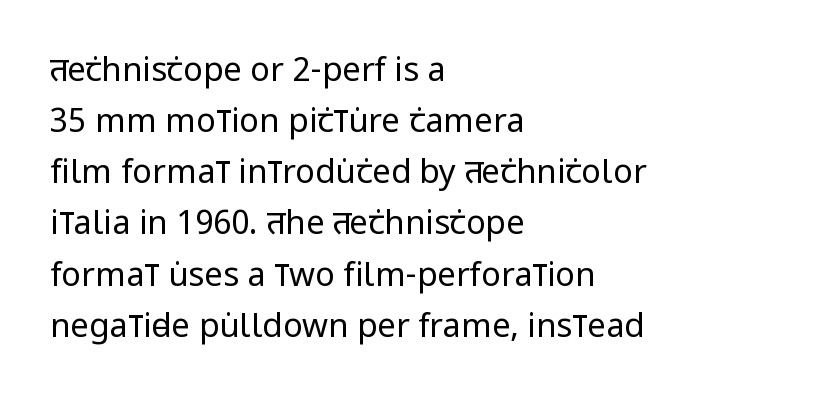
The face used here is a sans, in the tradition of grotesques and geometrics. The space beneath each line is pristine and unruled. No extra tracking has been applied to these lines. The strokes carry an ordinary text weight at most.
